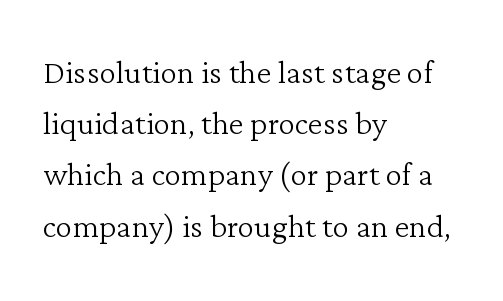
The text was rendered using a seriffed face with decorative stroke endings. The text block is weighted toward the left margin, trailing off unevenly rightward. Look at the tracking — it's just the regular setting, nothing added. These lines are rendered in a variable-pitch font. The letters stand upright; this is a roman face.
